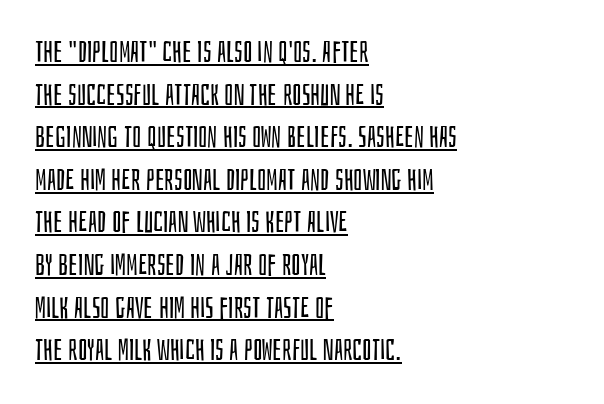
{"serif": "no", "italic": "no", "bold": "no", "weight": "regular", "width": "condensed", "stroke_contrast": "low", "x_height": "large", "monospaced": "no", "underline": "yes", "align": "left", "line_spacing": "normal", "line_spacing_ratio": 1.42, "letter_spacing": "normal", "letter_spacing_em": 0.0, "glyph_px": 30}
